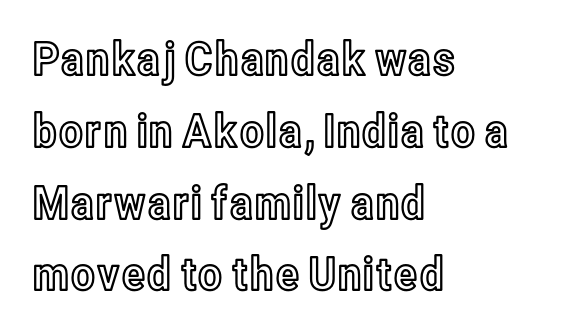
A typesetter would call this leading conventional body-copy spacing. A classic flush-left, rag-right setting is used for this passage. There is no visible air inserted between adjacent glyphs. The typography opts for an upright posture over an oblique one. Here the designer chose a conventional face with non-uniform glyph widths. Plain, unruled lines of type.
